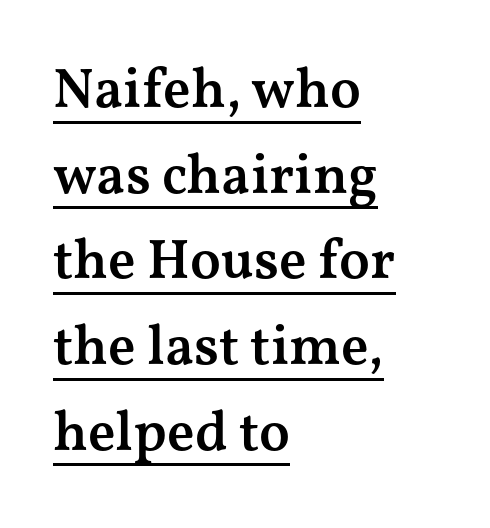
Q: Is the text bold? A: Semi-bold.
Q: Is the text italic (slanted)? A: No, it is upright.
Q: Is the typeface a serif or a sans-serif typeface? A: Serif.
Q: Is the text underlined? A: Yes.
Q: How is the paragraph aligned? A: Left-aligned.
Q: Is the spacing between letters normal or unusually wide? A: Normal.
Q: Is the spacing between lines tight, normal or loose? A: Normal.
Q: Width (condensed, normal, or wide)? A: Wide.
Q: Stroke contrast? A: Medium.
Q: x-height? A: Medium.
Q: Monospaced? A: No.
